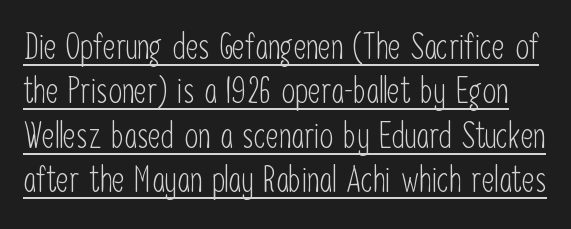
The image shows 35 px light, condensed sans-serif type, upright; set normal line spacing (1.27x), normal letter spacing, underlined; low stroke contrast and a medium x-height.
